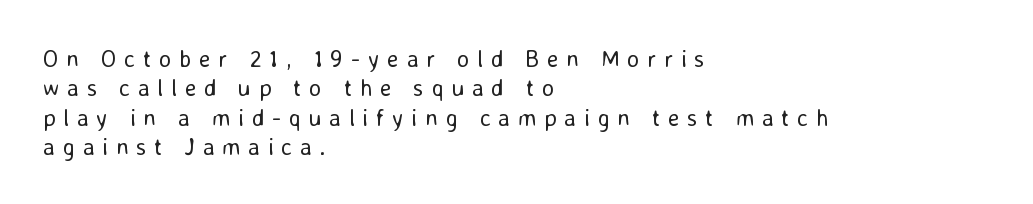
Q: Is the text bold? A: No.
Q: Is the text italic (slanted)? A: No, it is upright.
Q: Is the text underlined? A: No.
Q: How is the paragraph aligned? A: Left-aligned.
Q: Is the spacing between letters normal or unusually wide? A: Unusually wide.
